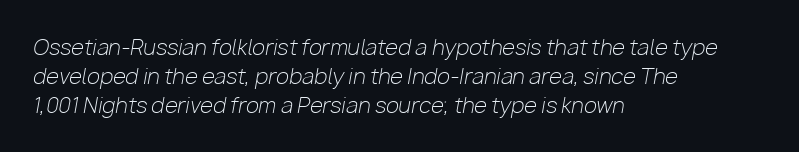
The image shows 21 px text type, italic (leaning right); set left-aligned, normal line spacing (1.37x), normal letter spacing, not underlined.
